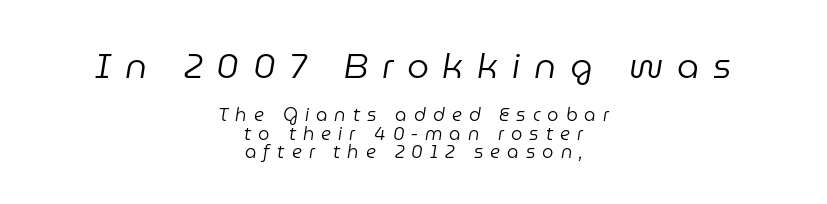
{"italic": "yes", "lean": "right", "slant_degrees": 9, "bold": "no", "weight": "regular", "width": "normal", "stroke_contrast": "low", "x_height": "medium", "monospaced": "no", "underline": "no", "align": "center", "line_spacing": "tight", "line_spacing_ratio": 1.01, "letter_spacing": "wide", "letter_spacing_em": 0.39, "larger_block": "first", "size_ratio": 1.94, "glyph_px": 35}
